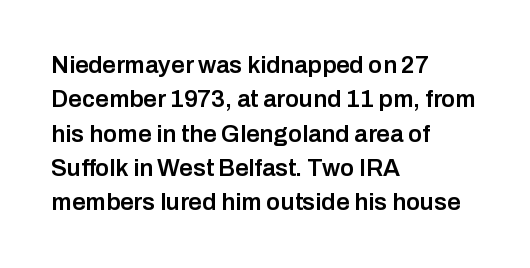
Q: Is the text bold? A: Semi-bold.
Q: Is the text italic (slanted)? A: No, it is upright.
Q: Is the text underlined? A: No.
Q: How is the paragraph aligned? A: Left-aligned.
Q: Is the spacing between letters normal or unusually wide? A: Normal.
Q: Is the spacing between lines tight, normal or loose? A: Normal.
